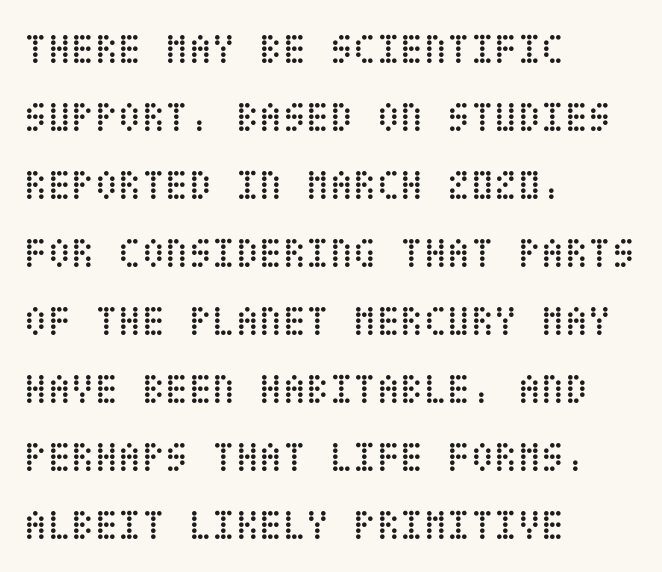
Q: Is the text bold? A: No.
Q: Is the text italic (slanted)? A: No, it is upright.
Q: Is the text underlined? A: No.
Q: How is the paragraph aligned? A: Left-aligned.
Q: Is the spacing between letters normal or unusually wide? A: Normal.
Q: Is the spacing between lines tight, normal or loose? A: Normal.
Q: Width (condensed, normal, or wide)? A: Condensed.
Q: Stroke contrast? A: Low.
Q: x-height? A: Large.
